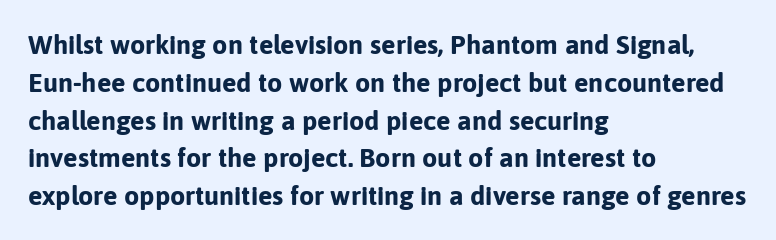
Line spacing here is normal. The baseline area is clear. This sample uses an upright cut, with every glyph sitting square on the baseline. These lines keep a tight, regular rhythm from letter to letter. Line beginnings align vertically; line endings do not.
